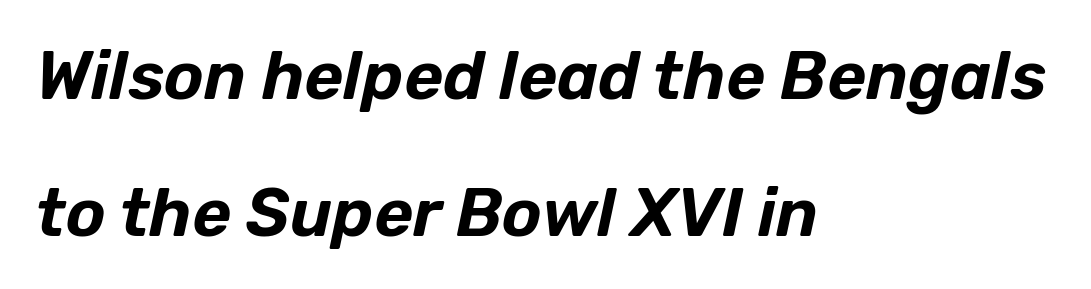
The image shows 67 px text type, italic (leaning right); set left-aligned, loose line spacing (2.04x), normal letter spacing, not underlined; low stroke contrast and a medium x-height.
